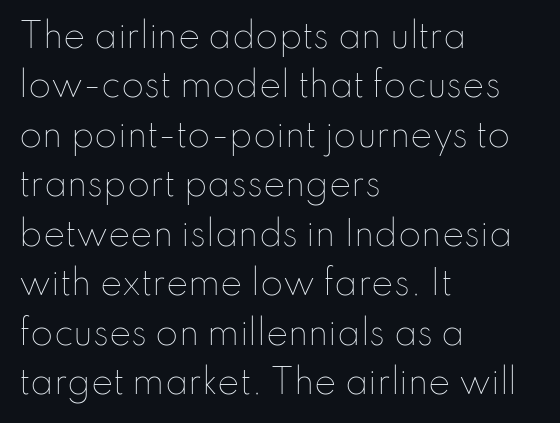
Q: Is the text bold? A: No.
Q: Is the text italic (slanted)? A: No, it is upright.
Q: Is the text underlined? A: No.
Q: How is the paragraph aligned? A: Left-aligned.
Q: Is the spacing between letters normal or unusually wide? A: Normal.
Q: Is the spacing between lines tight, normal or loose? A: Normal.
Q: Width (condensed, normal, or wide)? A: Normal.
Q: Stroke contrast? A: Low.
Q: x-height? A: Small.
Q: Monospaced? A: No.
